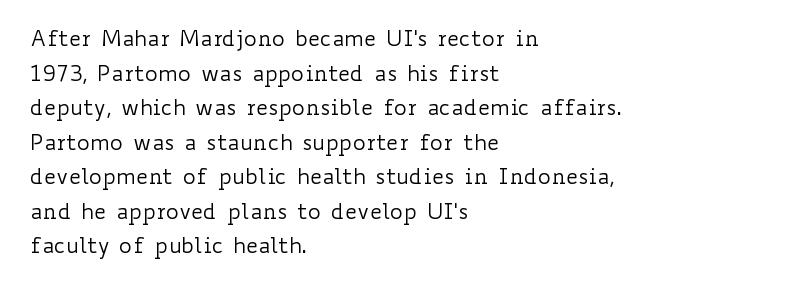
The image shows 22 px text type, upright; set left-aligned, normal line spacing (1.57x), normal letter spacing, not underlined.
